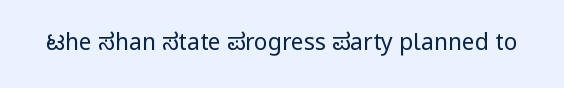
{"italic": "no", "bold": "no", "underline": "no", "letter_spacing": "normal", "letter_spacing_em": 0.0, "glyph_px": 23}
